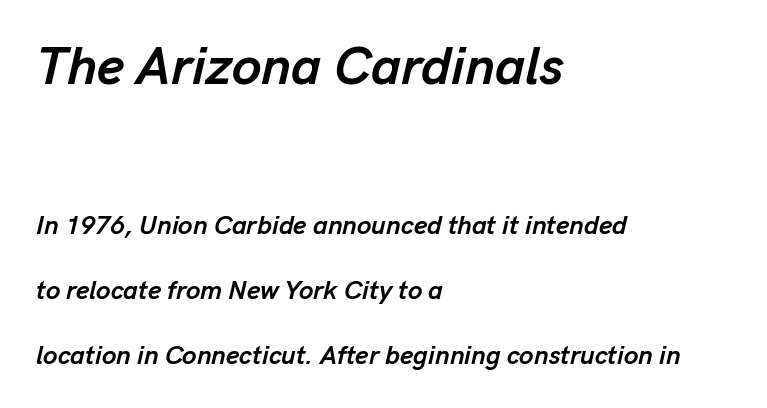
The glyphs have the mass of a bold cut. Honestly, the letter spacing is just normal — you wouldn't notice it. The block of text is sparse from top to bottom, with ample space between rows. This layout puts the oversized block above and the modest block below. If you drew a ruler down the left edge, every line would touch it. You could not count columns in this text — the font is proportionally spaced.
